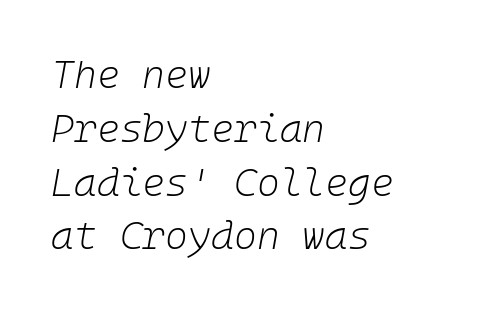
{"italic": "yes", "lean": "right", "slant_degrees": 10, "bold": "no", "weight": "light", "width": "normal", "stroke_contrast": "low", "x_height": "medium", "underline": "no", "align": "left", "line_spacing": "normal", "line_spacing_ratio": 1.38, "letter_spacing": "normal", "letter_spacing_em": 0.0, "glyph_px": 39}
